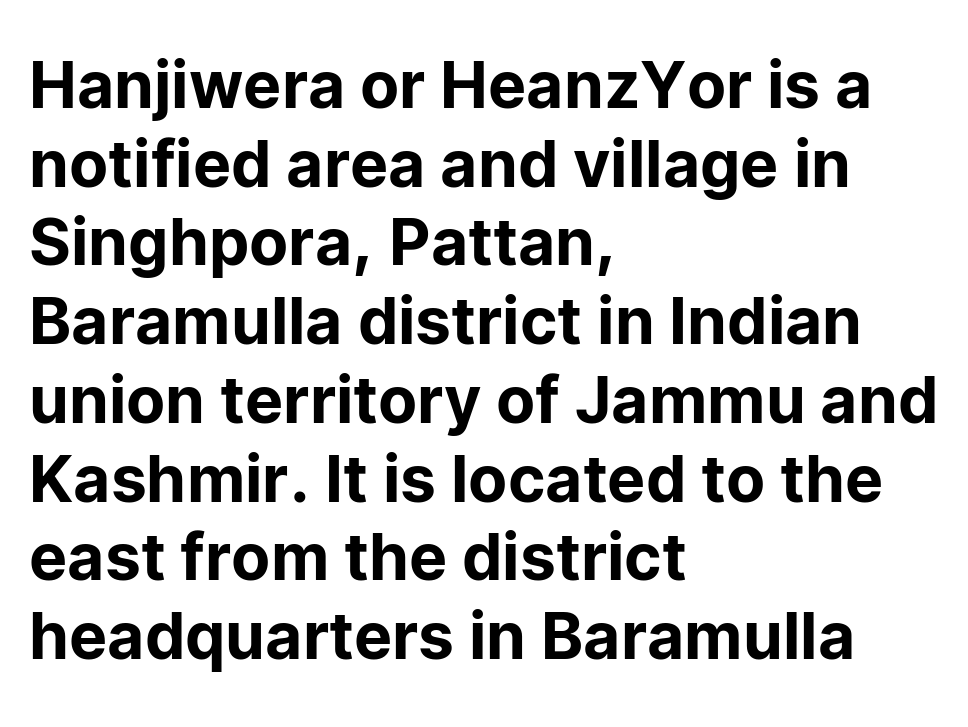
Q: Is the text italic (slanted)? A: No, it is upright.
Q: Is the typeface a serif or a sans-serif typeface? A: Sans-serif.
Q: Is the text underlined? A: No.
Q: How is the paragraph aligned? A: Left-aligned.
Q: Is the spacing between letters normal or unusually wide? A: Normal.
Q: Width (condensed, normal, or wide)? A: Normal.
Q: Stroke contrast? A: Low.
Q: x-height? A: Medium.
Q: Monospaced? A: No.
